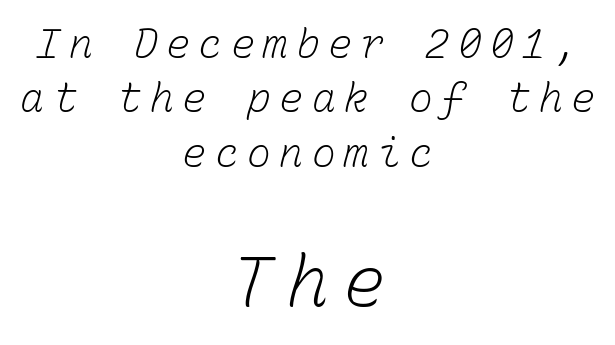
{"bold": "no", "weight": "light", "width": "normal", "stroke_contrast": "low", "x_height": "medium", "monospaced": "yes", "underline": "no", "align": "center", "line_spacing": "normal", "line_spacing_ratio": 1.36, "letter_spacing": "wide", "letter_spacing_em": 0.21, "larger_block": "second", "size_ratio": 1.75, "glyph_px": 70}
